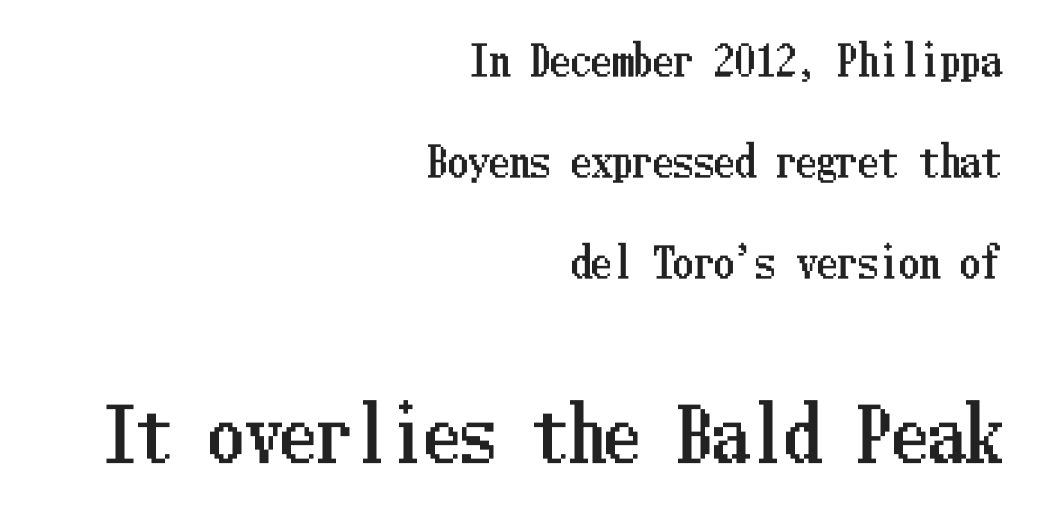
Nothing unusual about the tracking: characters are spaced as the font intends. The lines in this sample share a right terminus and differ only in where they begin. One glance says open: line gaps are wider than usual. No word sits above an underline.
